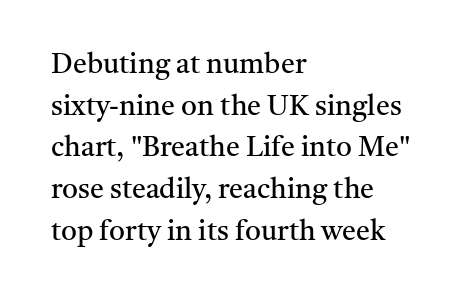
{"serif": "yes", "italic": "no", "bold": "no", "weight": "regular", "width": "normal", "stroke_contrast": "medium", "x_height": "medium", "monospaced": "no", "underline": "no", "align": "left", "line_spacing": "normal", "line_spacing_ratio": 1.49, "letter_spacing": "normal", "letter_spacing_em": 0.0, "glyph_px": 28}
